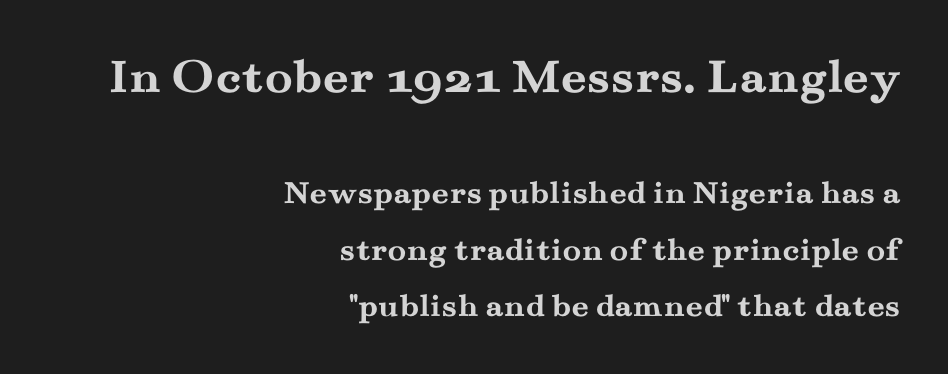
Q: Is the text bold? A: Yes.
Q: Is the text italic (slanted)? A: No, it is upright.
Q: Is the typeface a serif or a sans-serif typeface? A: Serif.
Q: Is the text underlined? A: No.
Q: How is the paragraph aligned? A: Right-aligned.
Q: Is the spacing between letters normal or unusually wide? A: Normal.
Q: Is the spacing between lines tight, normal or loose? A: Normal.
Q: Which block of text is set in a larger size, the first (top) or the second (bottom)? A: The first (top) one.
Q: Width (condensed, normal, or wide)? A: Wide.
Q: Stroke contrast? A: Medium.
Q: x-height? A: Small.
Q: Monospaced? A: No.
